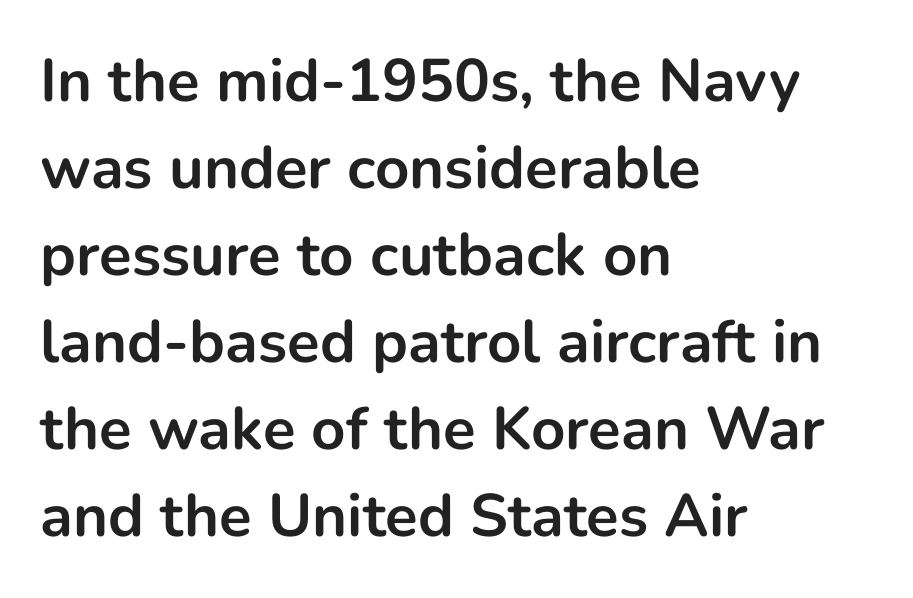
The glyphs have the mass of a bold cut. One glance says typical: line gaps are just what's usual. Do the letters lean? They stand straight. Every row of glyphs begins at an identical x-position on the left. Decoration check: the copy has no underline. The letters advance in unequal steps, a hallmark of proportional type.
